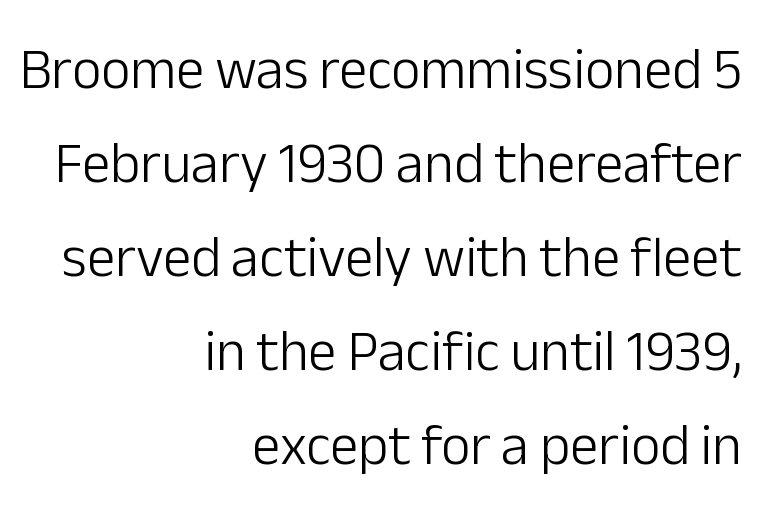
Q: Is the text bold? A: No.
Q: Is the text italic (slanted)? A: No, it is upright.
Q: Is the typeface a serif or a sans-serif typeface? A: Sans-serif.
Q: Is the text underlined? A: No.
Q: How is the paragraph aligned? A: Right-aligned.
Q: Is the spacing between letters normal or unusually wide? A: Normal.
Q: Is the spacing between lines tight, normal or loose? A: Normal.
Q: Width (condensed, normal, or wide)? A: Normal.
Q: Stroke contrast? A: Low.
Q: x-height? A: Medium.
Q: Monospaced? A: No.
